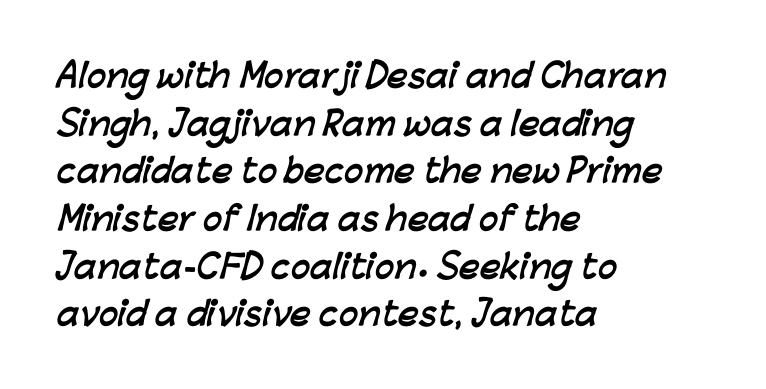
The image shows 32 px semibold sans-serif type; set left-aligned, normal line spacing (1.49x), normal letter spacing, not underlined; low stroke contrast and a medium x-height.
